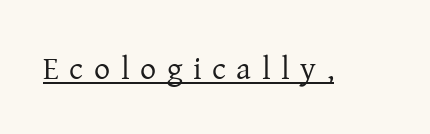
The image shows 32 px regular-weight serif type, upright; set unusually wide letter spacing (+0.33 em), underlined; low stroke contrast and a medium x-height.
